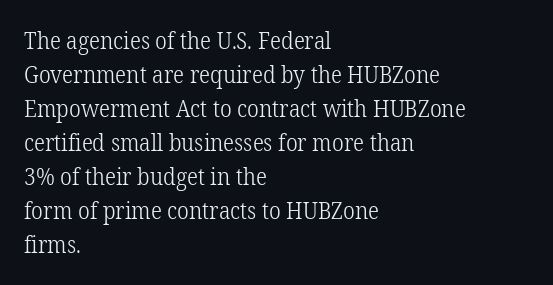
The type sits square on the baseline with zero lean. Stem width sits at or under what a default text font uses. Horizontally, the lines are justified to the leading edge only. This sample keeps an unexceptional amount of space between lines. The space beneath each line is pristine and unruled. There is no visible air inserted between adjacent glyphs.
